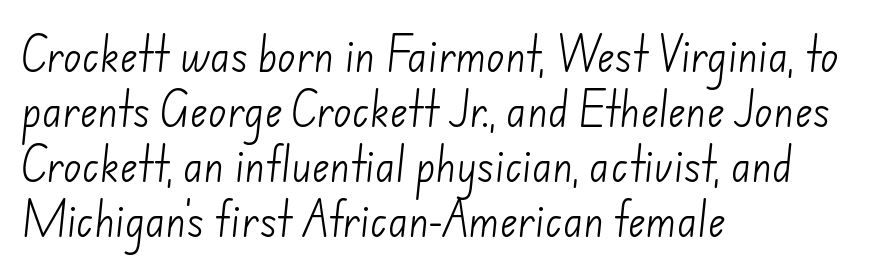
{"serif": "no", "bold": "no", "weight": "light", "width": "normal", "stroke_contrast": "low", "x_height": "small", "monospaced": "no", "underline": "no", "align": "left", "line_spacing": "normal", "line_spacing_ratio": 1.45, "letter_spacing": "normal", "letter_spacing_em": 0.0, "glyph_px": 38}
